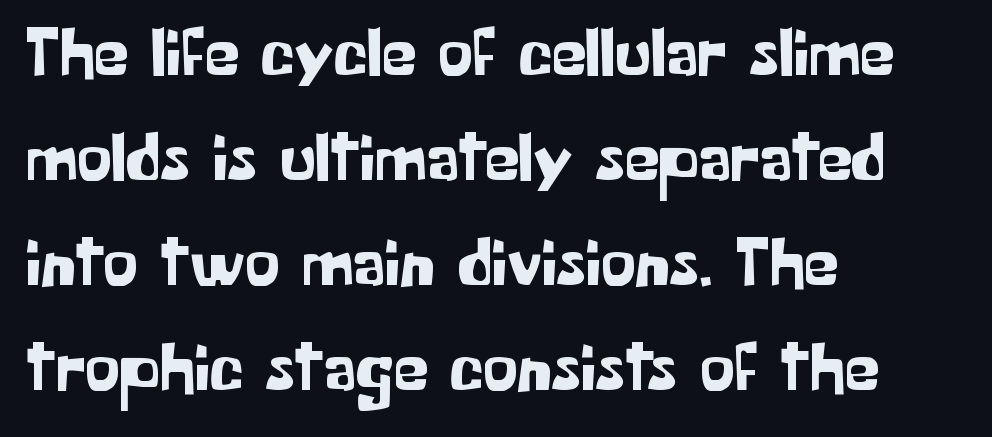
Q: Is the text italic (slanted)? A: No, it is upright.
Q: Is the typeface a serif or a sans-serif typeface? A: Sans-serif.
Q: Is the text underlined? A: No.
Q: How is the paragraph aligned? A: Left-aligned.
Q: Is the spacing between letters normal or unusually wide? A: Normal.
Q: Is the spacing between lines tight, normal or loose? A: Normal.
Q: Width (condensed, normal, or wide)? A: Normal.
Q: Stroke contrast? A: Low.
Q: x-height? A: Medium.
Q: Monospaced? A: No.
